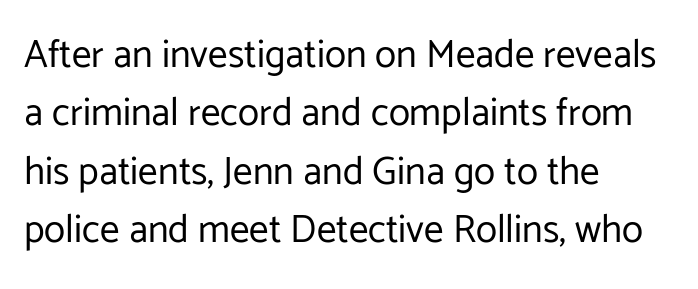
The image shows 39 px regular-weight sans-serif type, upright; set left-aligned, normal line spacing (1.5x), normal letter spacing, not underlined; low stroke contrast and a medium x-height.
